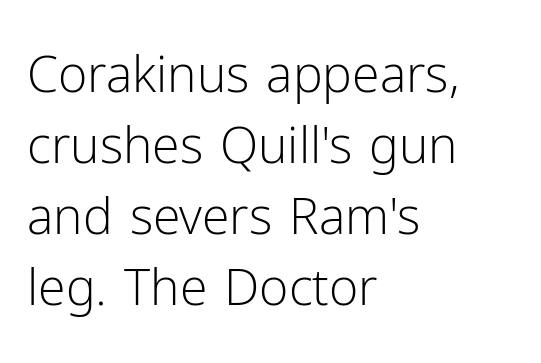
The image shows 50 px light sans-serif type, upright; set left-aligned, normal line spacing (1.42x), normal letter spacing, not underlined; low stroke contrast and a medium x-height.
